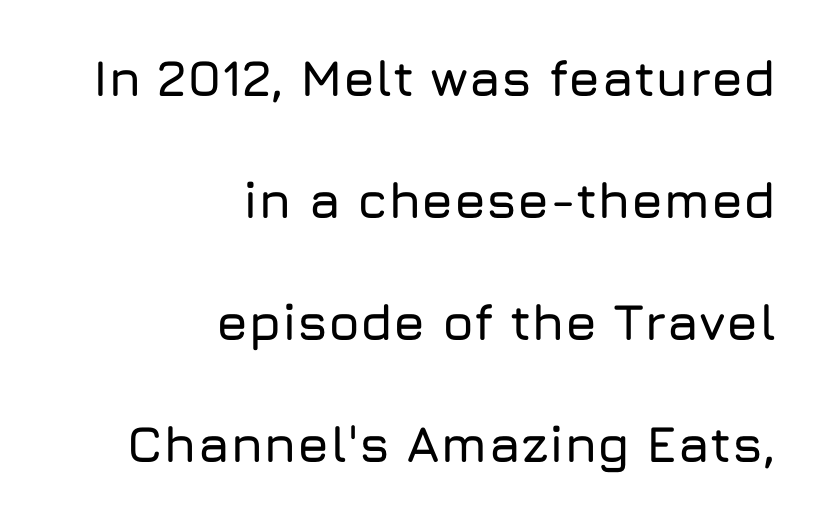
Q: Is the text italic (slanted)? A: No, it is upright.
Q: Is the typeface a serif or a sans-serif typeface? A: Sans-serif.
Q: Is the text underlined? A: No.
Q: How is the paragraph aligned? A: Right-aligned.
Q: Is the spacing between letters normal or unusually wide? A: Normal.
Q: Is the spacing between lines tight, normal or loose? A: Loose.
Q: Width (condensed, normal, or wide)? A: Normal.
Q: Stroke contrast? A: Low.
Q: x-height? A: Medium.
Q: Monospaced? A: No.
